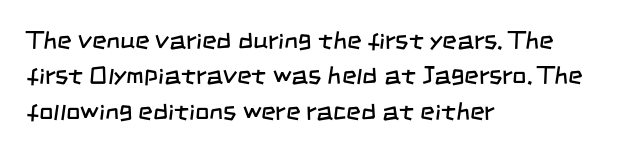
The image shows 25 px text type; set left-aligned, normal line spacing (1.42x), normal letter spacing, not underlined.
